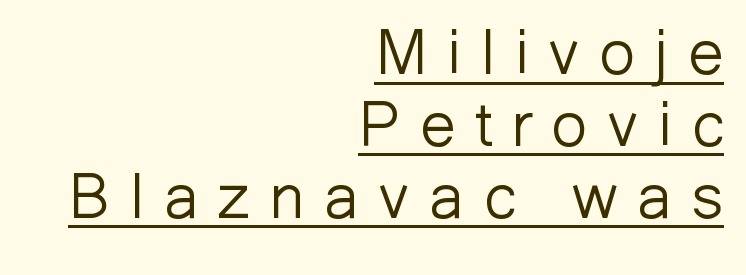
Q: Is the text bold? A: No.
Q: Is the text italic (slanted)? A: No, it is upright.
Q: Is the typeface a serif or a sans-serif typeface? A: Sans-serif.
Q: Is the text underlined? A: Yes.
Q: How is the paragraph aligned? A: Right-aligned.
Q: Is the spacing between letters normal or unusually wide? A: Unusually wide.
Q: Is the spacing between lines tight, normal or loose? A: Tight.
Q: Width (condensed, normal, or wide)? A: Normal.
Q: Stroke contrast? A: Low.
Q: x-height? A: Medium.
Q: Monospaced? A: No.
